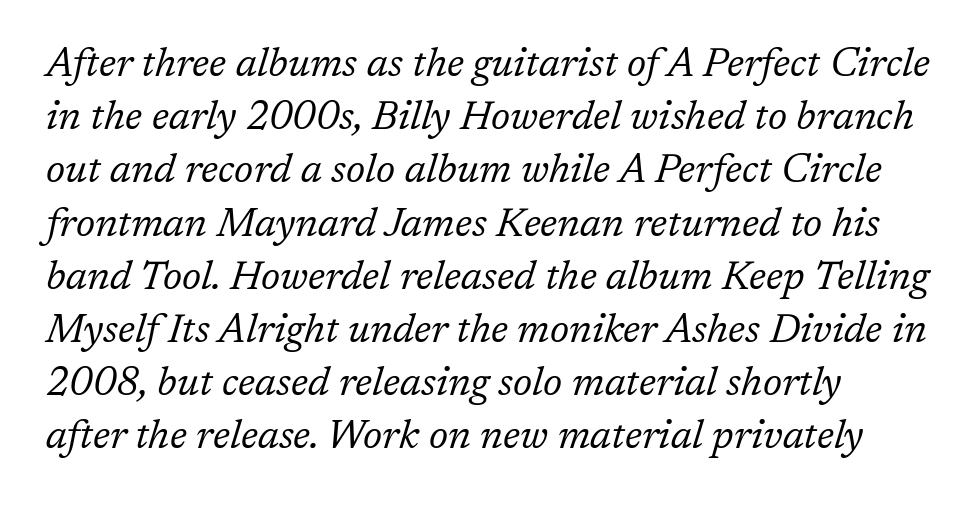
Q: Is the text bold? A: No.
Q: Is the text italic (slanted)? A: Yes, it leans right by about 17 degrees.
Q: Is the typeface a serif or a sans-serif typeface? A: Serif.
Q: Is the text underlined? A: No.
Q: How is the paragraph aligned? A: Left-aligned.
Q: Is the spacing between letters normal or unusually wide? A: Normal.
Q: Is the spacing between lines tight, normal or loose? A: Normal.
Q: Width (condensed, normal, or wide)? A: Normal.
Q: Stroke contrast? A: Low.
Q: x-height? A: Medium.
Q: Monospaced? A: No.
